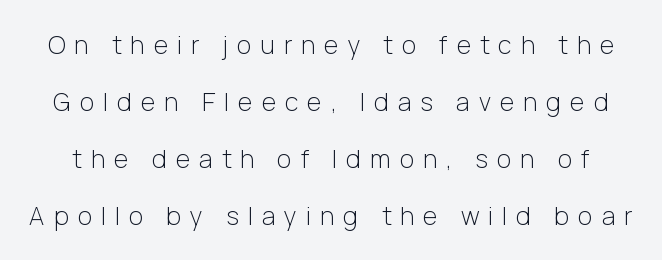
The image shows 25 px text type, upright; set loose line spacing (2.28x), unusually wide letter spacing (+0.36 em), not underlined.
